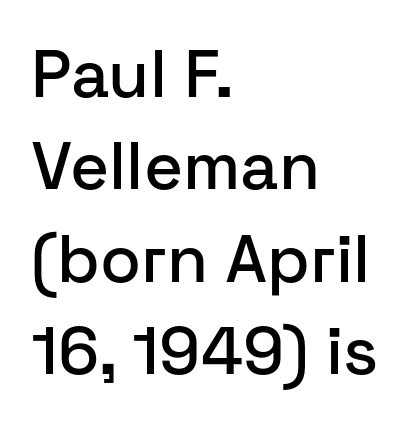
The image shows 67 px sans-serif type, upright; set left-aligned, normal line spacing (1.38x), normal letter spacing, not underlined; low stroke contrast and a medium x-height.
